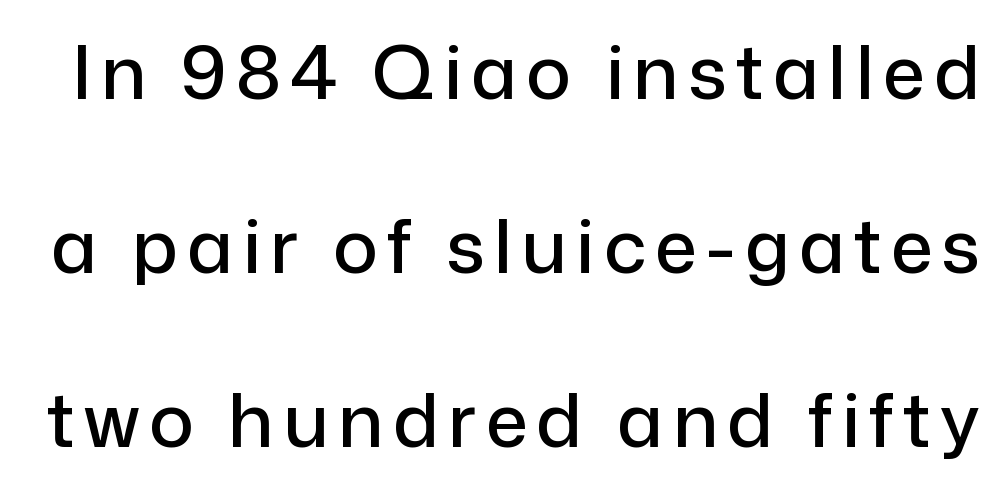
The image shows 75 px sans-serif type, upright; set loose line spacing (2.32x), not underlined; low stroke contrast and a medium x-height.
